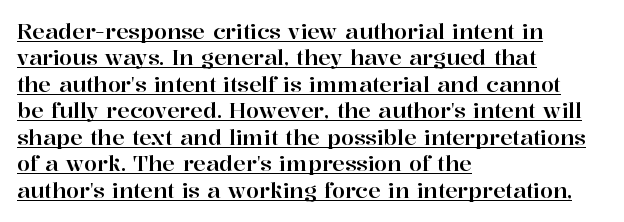
Quick note: not italic, upright. Underlined type. One-word summary of the alignment: left. Evenly set lines give the paragraph a standard silhouette. Is the letter spacing exaggerated? No — it looks like the ordinary default.
